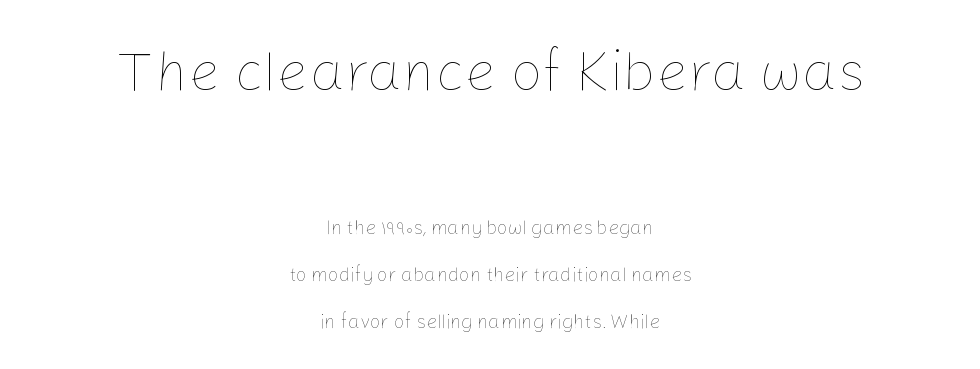
The image shows 56 px thin type, upright; set centered, loose line spacing (2.48x), normal letter spacing, not underlined; the first (top) block is 2.95x larger; low stroke contrast and a medium x-height.
